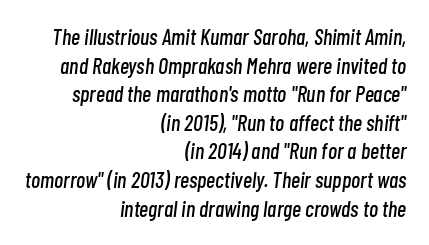
The image shows 22 px text type, italic (leaning right); set right-aligned, normal line spacing (1.3x), normal letter spacing, not underlined.
